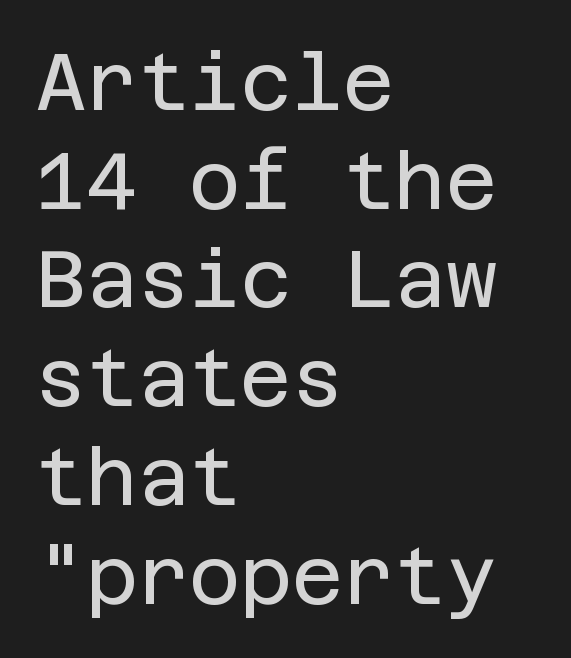
The image shows 79 px regular-weight sans-serif type, upright; set left-aligned, normal line spacing (1.25x), normal letter spacing, not underlined; low stroke contrast and a large x-height.
